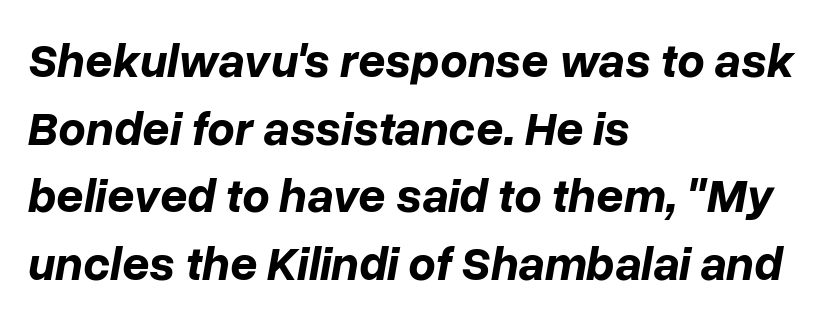
Q: Is the text bold? A: Yes.
Q: Is the text italic (slanted)? A: Yes, it leans right by about 10 degrees.
Q: Is the text underlined? A: No.
Q: How is the paragraph aligned? A: Left-aligned.
Q: Is the spacing between letters normal or unusually wide? A: Normal.
Q: Is the spacing between lines tight, normal or loose? A: Normal.
Q: Width (condensed, normal, or wide)? A: Normal.
Q: Stroke contrast? A: Low.
Q: x-height? A: Medium.
Q: Monospaced? A: No.
